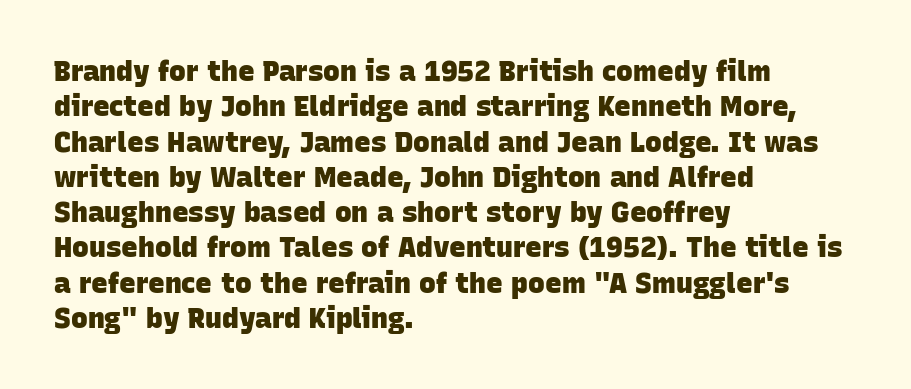
The image shows 28 px heavy sans-serif type; set left-aligned, normal line spacing (1.26x), normal letter spacing, not underlined; low stroke contrast and a large x-height.
